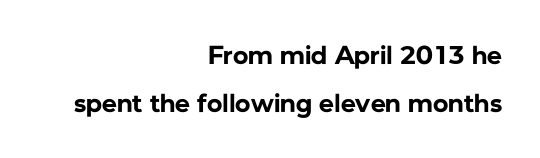
The sample has been set heavy, in full bold. Caption: standard tracking, unaltered. When letters stand straight like this, we call the style roman or upright. Reading down the block, your eye finds every line finishing at a fixed right position.
